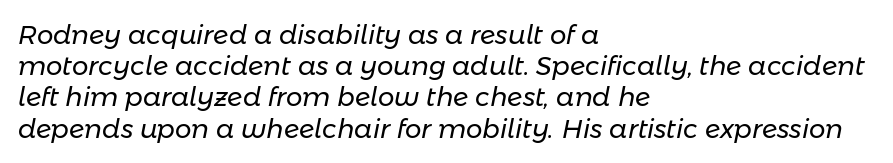
A classic flush-left, rag-right setting is used for this passage. Is the type slanted? Yes — the strokes lean at a clear angle. Stem width sits at or under what a default text font uses. Only glyphs here, with clear space below each row.
